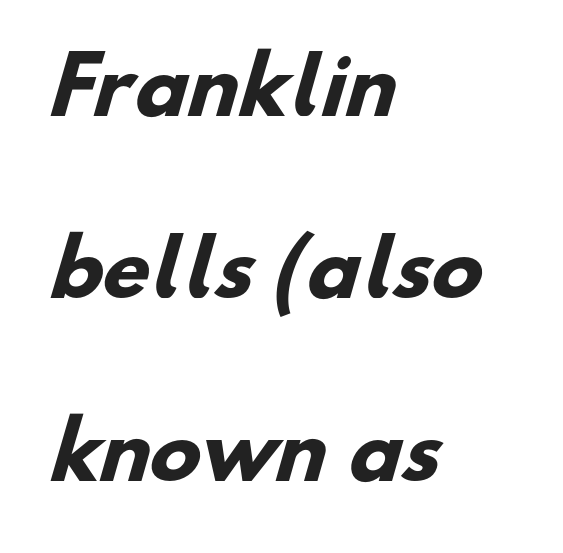
Q: Is the text bold? A: Yes.
Q: Is the typeface a serif or a sans-serif typeface? A: Sans-serif.
Q: Is the text underlined? A: No.
Q: How is the paragraph aligned? A: Left-aligned.
Q: Is the spacing between letters normal or unusually wide? A: Normal.
Q: Is the spacing between lines tight, normal or loose? A: Loose.
Q: Width (condensed, normal, or wide)? A: Normal.
Q: Stroke contrast? A: Low.
Q: x-height? A: Small.
Q: Monospaced? A: No.
